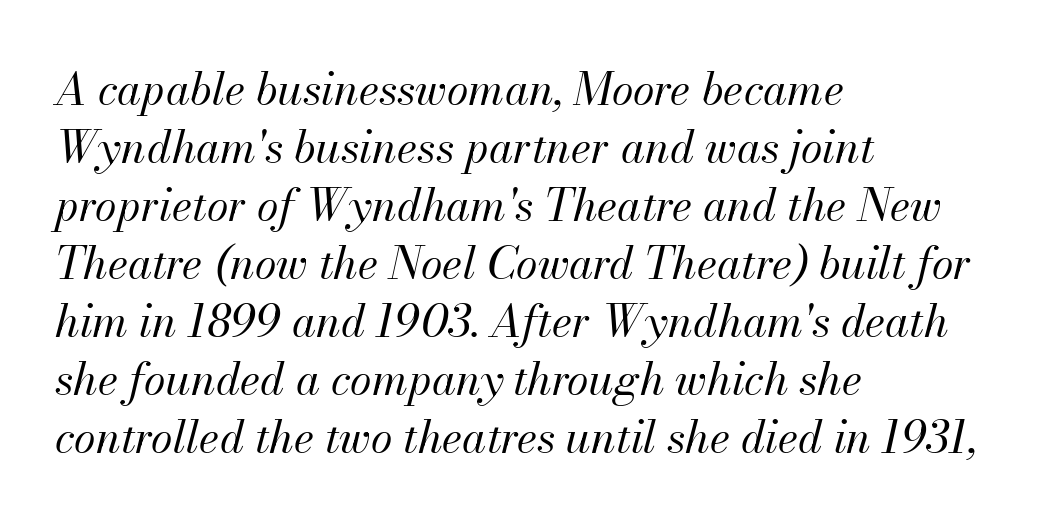
If you drew a line through each stem, it would be angled. This reads as an unemphasized weight, regular at the heaviest. If you drew a ruler down the left edge, every line would touch it. Reading down the column, the eye jumps a familiar distance to each next line. These lines are rendered in a variable-pitch font.
